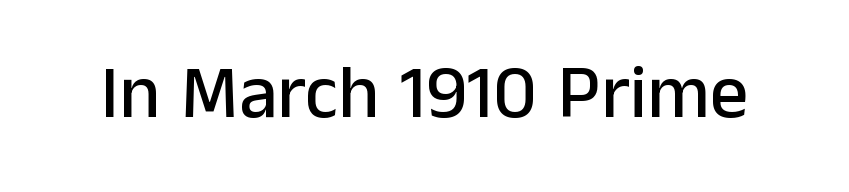
This sample has the flowing, uneven cadence of proportional lettering. This sample uses an upright cut, with every glyph sitting square on the baseline. Unlike a traditional serif, this face leaves its strokes unadorned. Between one letter and the next there's only the usual sliver of space. Lines of text with bare space underneath.
